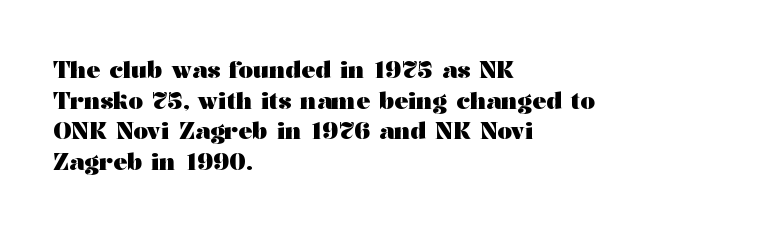
The image shows 23 px bold type, upright; set left-aligned, normal line spacing (1.33x), normal letter spacing, not underlined.
